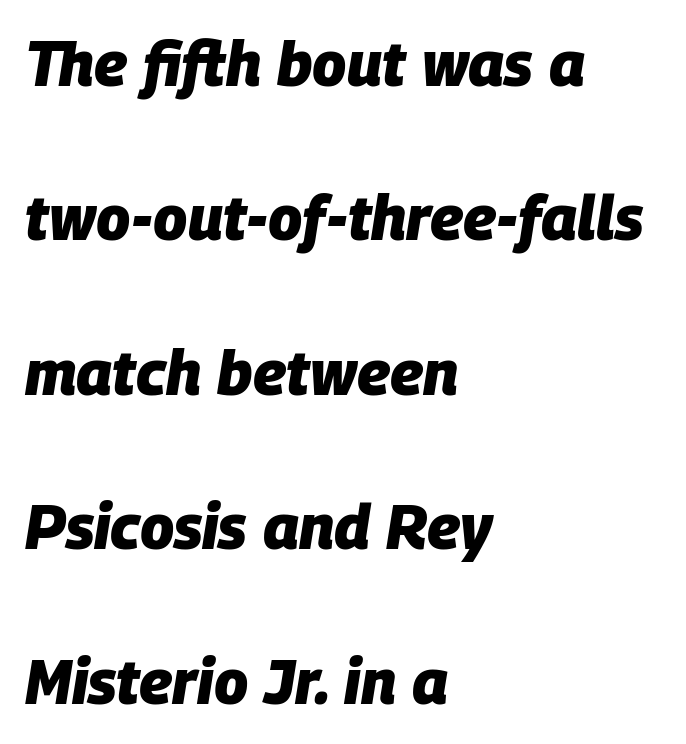
Q: Is the text bold? A: Yes.
Q: Is the text italic (slanted)? A: Yes, it leans right by about 9 degrees.
Q: Is the text underlined? A: No.
Q: How is the paragraph aligned? A: Left-aligned.
Q: Is the spacing between letters normal or unusually wide? A: Normal.
Q: Is the spacing between lines tight, normal or loose? A: Loose.
Q: Width (condensed, normal, or wide)? A: Normal.
Q: Stroke contrast? A: Low.
Q: x-height? A: Large.
Q: Monospaced? A: No.
